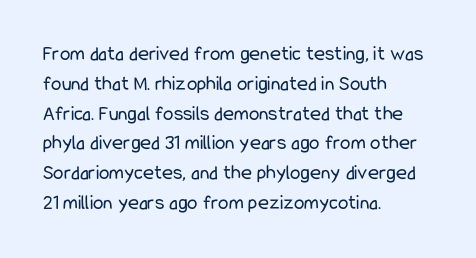
The image shows 21 px text type, upright; set left-aligned, normal line spacing (1.42x), normal letter spacing, not underlined.
